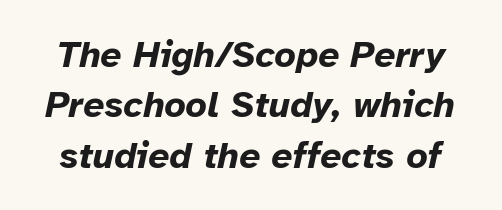
Characters are canted at an angle relative to the baseline's perpendicular. Typesetter's note: full bold, strokes at maximum text heaviness. Successive baselines arrive at the customary interval. Only glyphs here, with clear space below each row.
